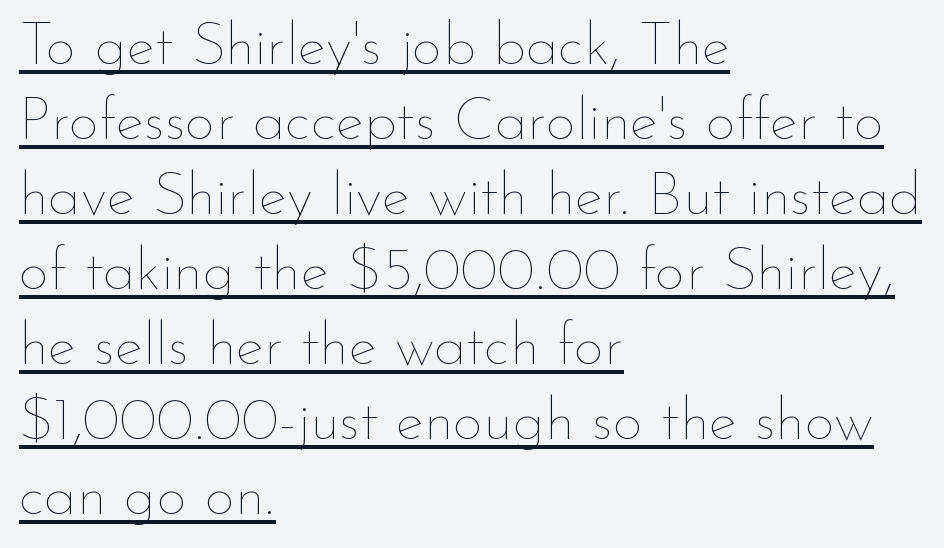
{"italic": "no", "bold": "no", "weight": "thin", "width": "normal", "stroke_contrast": "low", "x_height": "small", "monospaced": "no", "underline": "yes", "align": "left", "line_spacing": "normal", "line_spacing_ratio": 1.25, "letter_spacing": "normal", "letter_spacing_em": 0.0, "glyph_px": 60}
